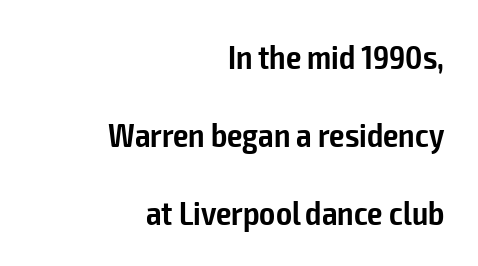
The image shows 34 px semibold, condensed sans-serif type, upright; set right-aligned, loose line spacing (2.29x), normal letter spacing, not underlined; low stroke contrast and a medium x-height.
